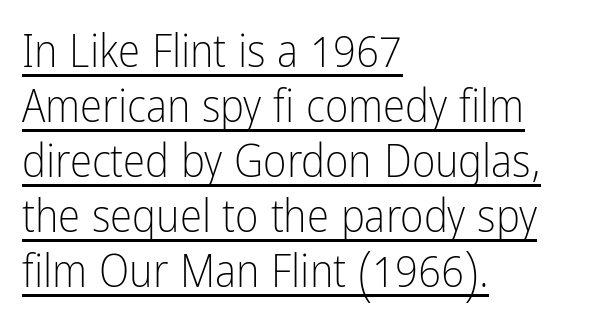
{"serif": "no", "italic": "no", "bold": "no", "weight": "light", "width": "condensed", "stroke_contrast": "low", "x_height": "medium", "monospaced": "no", "underline": "yes", "align": "left", "line_spacing_ratio": 1.22, "letter_spacing": "normal", "letter_spacing_em": 0.0, "glyph_px": 45}
